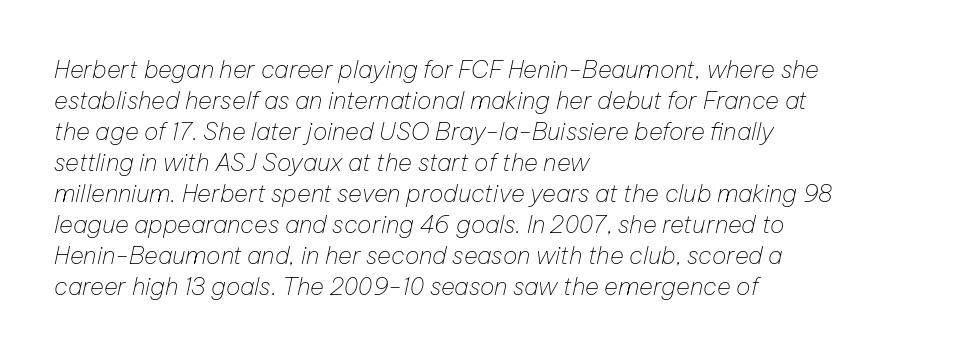
The image shows 24 px text type, italic (leaning right); set left-aligned, normal line spacing (1.29x), normal letter spacing, not underlined.
